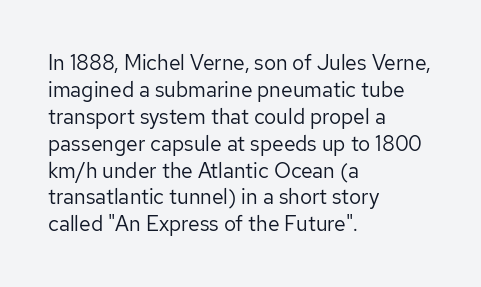
Q: Is the text bold? A: No.
Q: Is the text italic (slanted)? A: No, it is upright.
Q: Is the text underlined? A: No.
Q: How is the paragraph aligned? A: Left-aligned.
Q: Is the spacing between letters normal or unusually wide? A: Normal.
Q: Is the spacing between lines tight, normal or loose? A: Normal.
